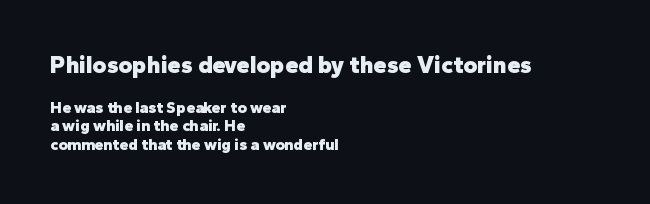
The image shows 24 px bold type, upright; set left-aligned, tight line spacing (1.15x), normal letter spacing, not underlined; the first (top) block is 1.5x larger.
